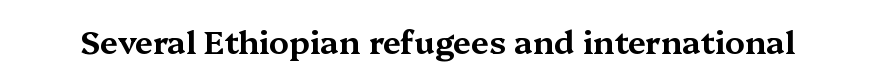
{"serif": "yes", "italic": "no", "width": "wide", "stroke_contrast": "medium", "x_height": "medium", "monospaced": "no", "underline": "no", "letter_spacing": "normal", "letter_spacing_em": 0.0, "glyph_px": 32}
